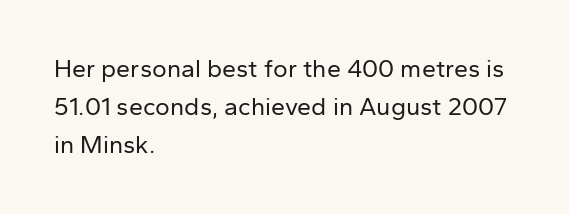
Q: Is the text bold? A: No.
Q: Is the text italic (slanted)? A: No, it is upright.
Q: Is the text underlined? A: No.
Q: How is the paragraph aligned? A: Left-aligned.
Q: Is the spacing between letters normal or unusually wide? A: Normal.
Q: Is the spacing between lines tight, normal or loose? A: Normal.
